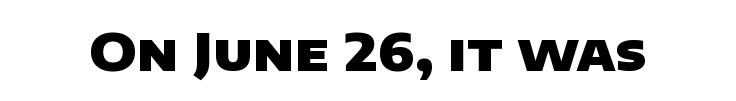
The image shows 51 px heavy, wide sans-serif type; set normal letter spacing, not underlined; low stroke contrast and a large x-height.
